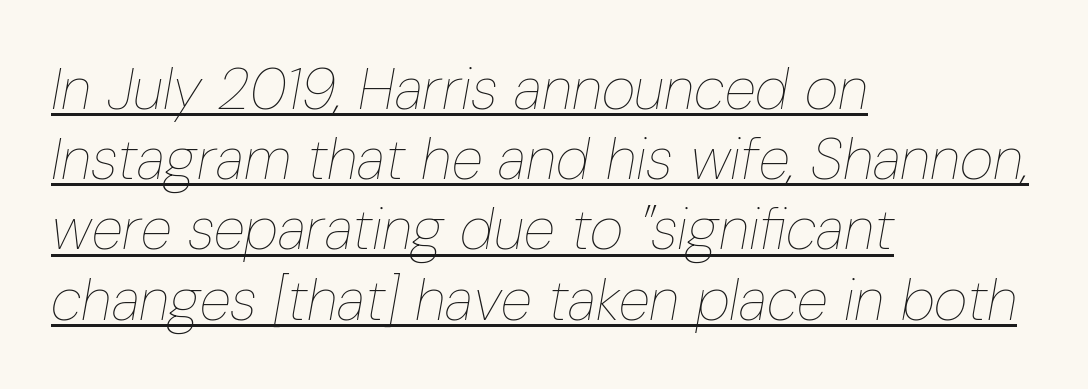
Q: Is the text bold? A: No.
Q: Is the text italic (slanted)? A: Yes, it leans right by about 10 degrees.
Q: Is the text underlined? A: Yes.
Q: How is the paragraph aligned? A: Left-aligned.
Q: Is the spacing between letters normal or unusually wide? A: Normal.
Q: Width (condensed, normal, or wide)? A: Condensed.
Q: Stroke contrast? A: Low.
Q: x-height? A: Medium.
Q: Monospaced? A: No.
